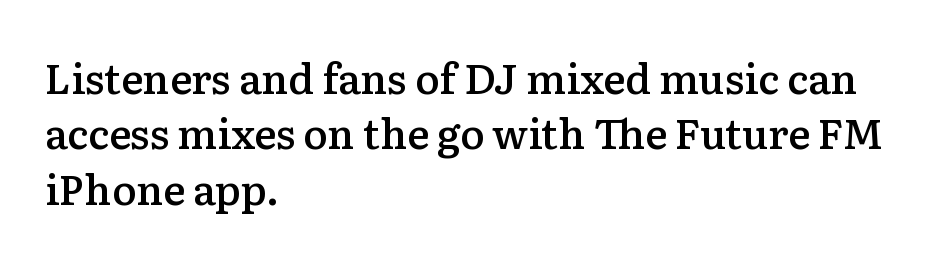
The image shows 41 px semibold serif type, upright; set left-aligned, normal line spacing (1.35x), normal letter spacing, not underlined; low stroke contrast and a medium x-height.
